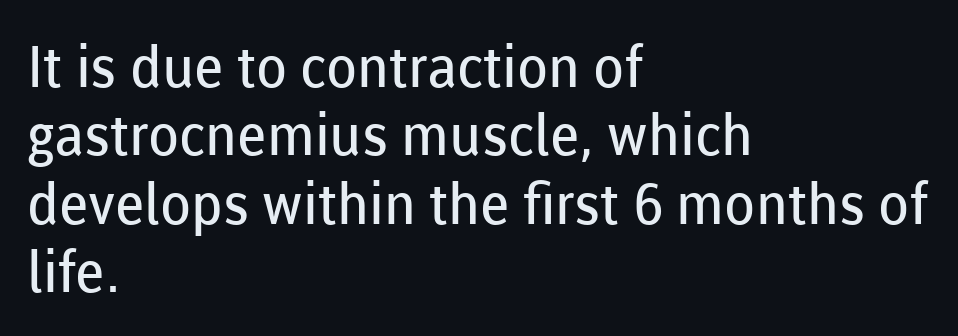
Q: Is the text bold? A: No.
Q: Is the text italic (slanted)? A: No, it is upright.
Q: Is the typeface a serif or a sans-serif typeface? A: Sans-serif.
Q: Is the text underlined? A: No.
Q: How is the paragraph aligned? A: Left-aligned.
Q: Is the spacing between letters normal or unusually wide? A: Normal.
Q: Width (condensed, normal, or wide)? A: Normal.
Q: Stroke contrast? A: Low.
Q: x-height? A: Medium.
Q: Monospaced? A: No.
